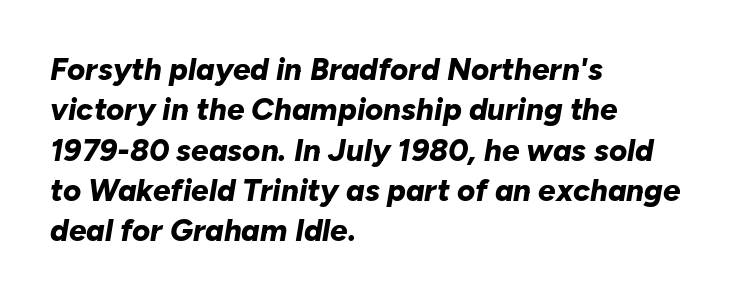
The image shows 31 px bold type, italic (leaning right); set left-aligned, normal line spacing (1.3x), normal letter spacing, not underlined; low stroke contrast and a medium x-height.
